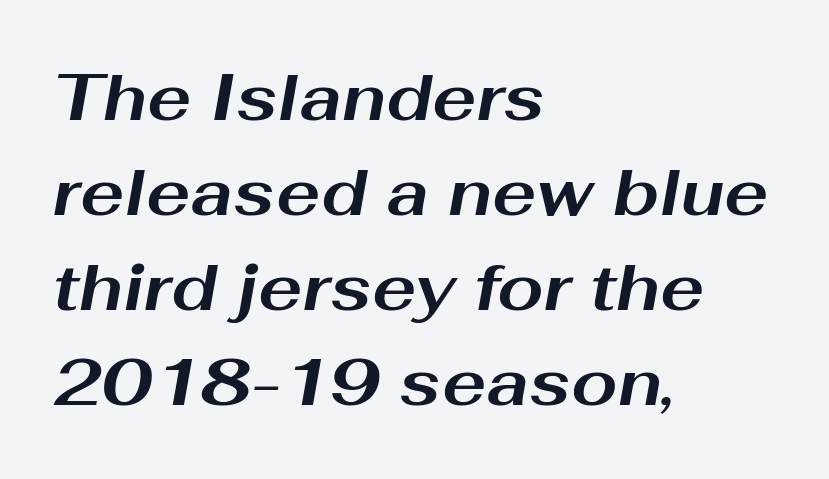
The lines in this sample share a left origin and differ only in where they stop. Each letter keeps its own natural width here, so spacing adapts to shape. Regular leading. Nobody touched the tracking dial on this one.
